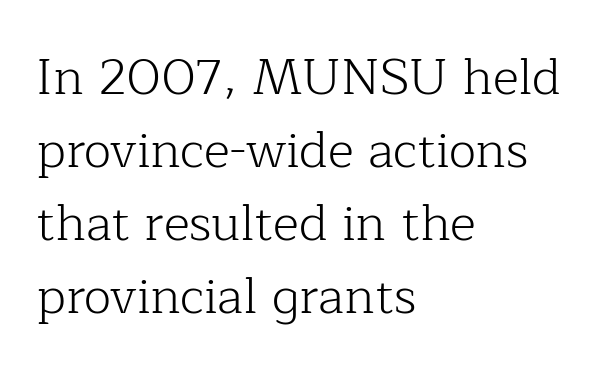
Q: Is the text bold? A: No.
Q: Is the text italic (slanted)? A: No, it is upright.
Q: Is the typeface a serif or a sans-serif typeface? A: Serif.
Q: Is the text underlined? A: No.
Q: How is the paragraph aligned? A: Left-aligned.
Q: Is the spacing between letters normal or unusually wide? A: Normal.
Q: Is the spacing between lines tight, normal or loose? A: Normal.
Q: Width (condensed, normal, or wide)? A: Normal.
Q: Stroke contrast? A: Low.
Q: x-height? A: Medium.
Q: Monospaced? A: No.
